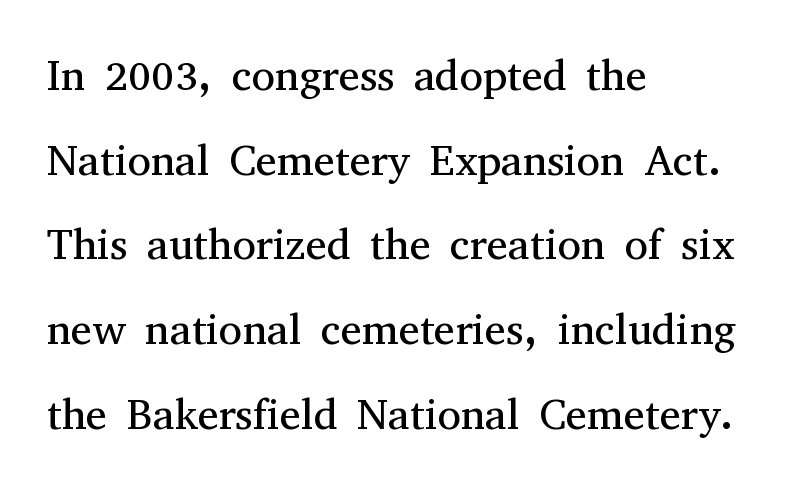
The image shows 43 px regular-weight serif type, upright; set left-aligned, loose line spacing (1.97x), normal letter spacing, not underlined; medium stroke contrast and a medium x-height.
